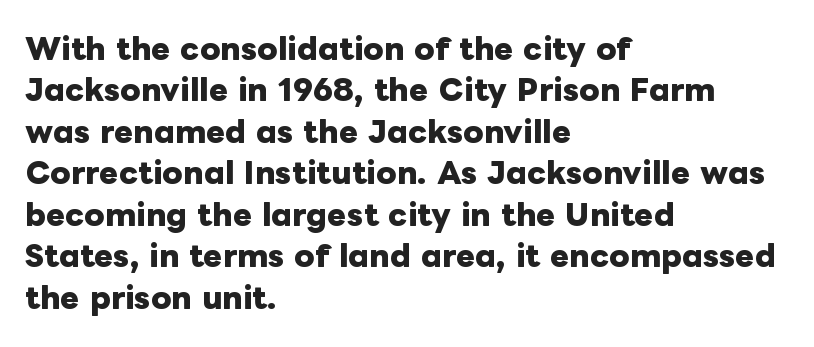
Q: Is the text bold? A: Yes.
Q: Is the text italic (slanted)? A: No, it is upright.
Q: Is the text underlined? A: No.
Q: How is the paragraph aligned? A: Left-aligned.
Q: Is the spacing between letters normal or unusually wide? A: Normal.
Q: Is the spacing between lines tight, normal or loose? A: Normal.
Q: Width (condensed, normal, or wide)? A: Normal.
Q: Stroke contrast? A: Low.
Q: x-height? A: Medium.
Q: Monospaced? A: No.
